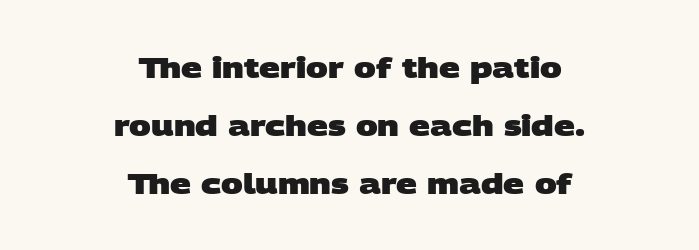
{"serif": "no", "bold": "yes", "weight": "heavy", "width": "wide", "stroke_contrast": "low", "x_height": "large", "monospaced": "no", "underline": "no", "align": "center", "line_spacing": "loose", "line_spacing_ratio": 2.0, "letter_spacing": "normal", "letter_spacing_em": 0.0, "glyph_px": 29}
